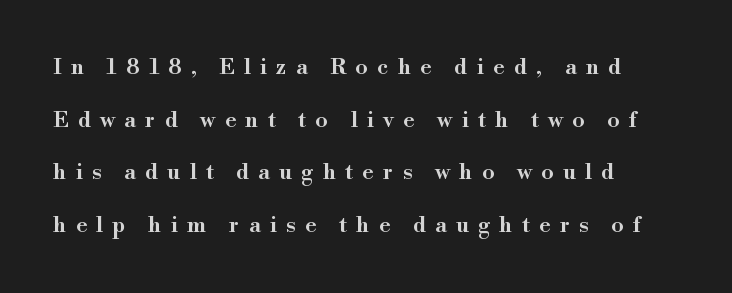
Where is the straight margin? On the left. These words are printed semibold, heavier than regular yet not bold. When letters stand straight like this, we call the style roman or upright. Honestly, the rows look like they've been pulled way apart. You could only call the tracking loose — the letters float apart.
